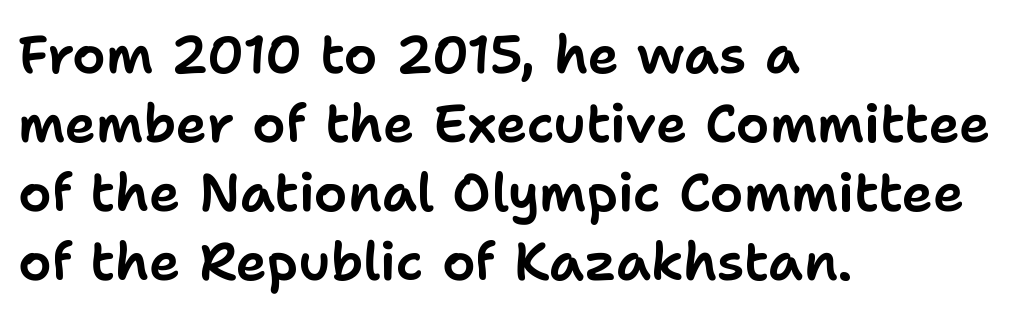
{"serif": "no", "italic": "no", "width": "normal", "stroke_contrast": "low", "x_height": "medium", "monospaced": "no", "underline": "no", "align": "left", "line_spacing": "normal", "line_spacing_ratio": 1.3, "letter_spacing": "normal", "letter_spacing_em": 0.0, "glyph_px": 53}
